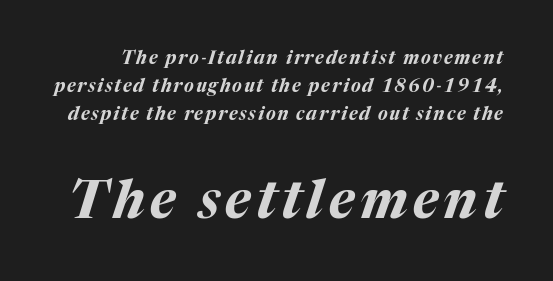
{"italic": "yes", "lean": "right", "slant_degrees": 17, "bold": "yes", "weight": "bold", "width": "normal", "stroke_contrast": "medium", "x_height": "medium", "monospaced": "no", "underline": "no", "line_spacing": "normal", "line_spacing_ratio": 1.56, "larger_block": "second", "size_ratio": 2.94, "glyph_px": 53}
